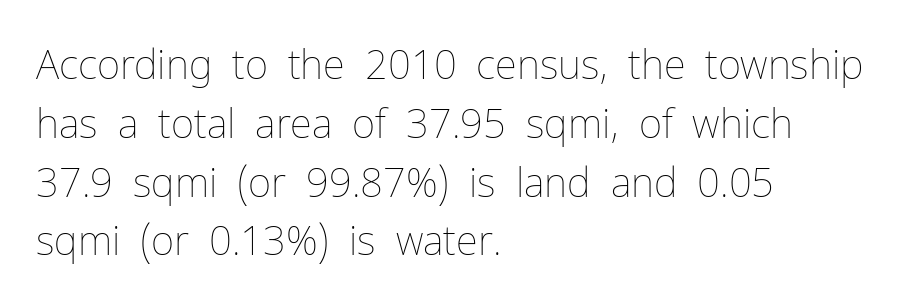
The tracking reads as untouched default to a designer's eye. Does the leading feel generous? No, just average. Spacing verdict: proportional, widths tailored to each character. Weight: not bold — regular or lighter. The compositor pushed each line to the left boundary.
